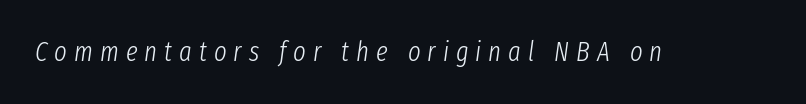
Q: Is the text bold? A: No.
Q: Is the text italic (slanted)? A: Yes, it leans right by about 8 degrees.
Q: Is the text underlined? A: No.
Q: Is the spacing between letters normal or unusually wide? A: Unusually wide.
